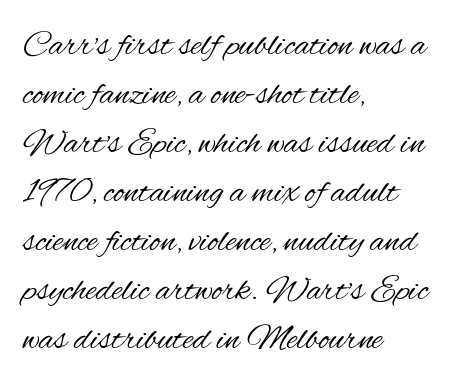
The image shows 36 px regular-weight, condensed sans-serif type; set left-aligned, normal line spacing (1.36x), normal letter spacing, not underlined; medium stroke contrast and a small x-height.
